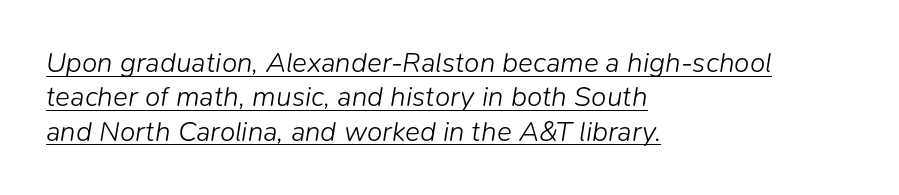
Q: Is the text bold? A: No.
Q: Is the text italic (slanted)? A: Yes, it leans right by about 9 degrees.
Q: Is the text underlined? A: Yes.
Q: How is the paragraph aligned? A: Left-aligned.
Q: Is the spacing between letters normal or unusually wide? A: Normal.
Q: Width (condensed, normal, or wide)? A: Normal.
Q: Stroke contrast? A: Low.
Q: x-height? A: Medium.
Q: Monospaced? A: No.
